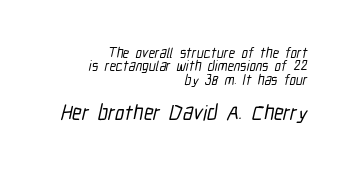
The image shows 21 px text type; set right-aligned, tight line spacing (0.96x), normal letter spacing, not underlined; the second (bottom) block is 1.5x larger.
